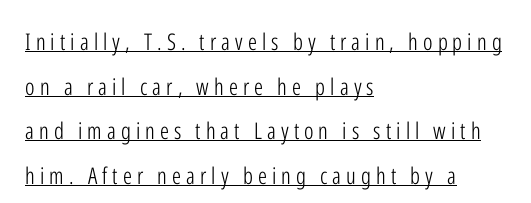
The image shows 23 px text type, upright; set left-aligned, loose line spacing (1.94x), unusually wide letter spacing (+0.22 em), underlined.
